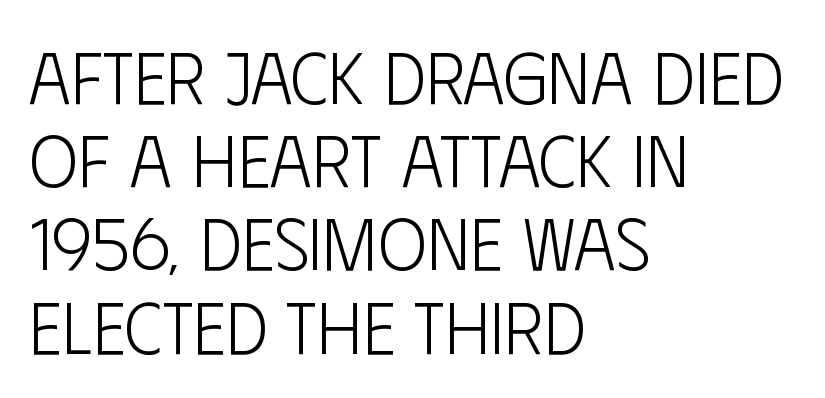
Does extra space separate the letters? No, they use regular spacing. The font's upright variant was chosen for this text. Notice how the passage keeps a crisp vertical edge on the left only. The face used here is proportionally spaced, like ordinary book or web type.
